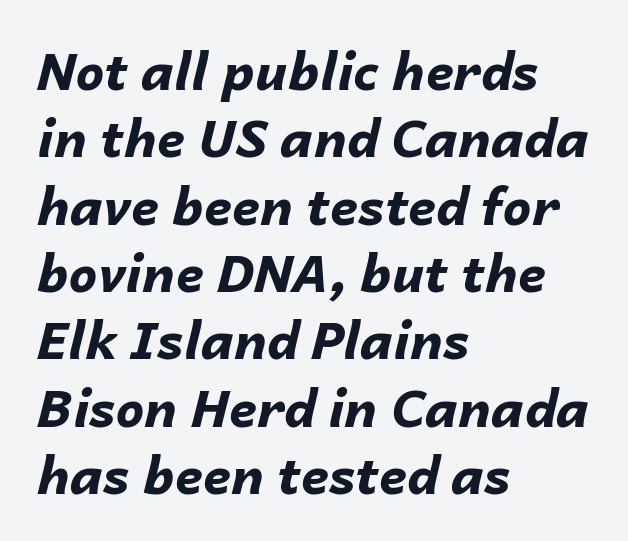
Horizontal bands of white between lines are of average thickness. Check the space under the baseline: it is left empty. Horizontal alignment here is leftward, the default for most running prose. Chunky letters — that's bold for sure.
